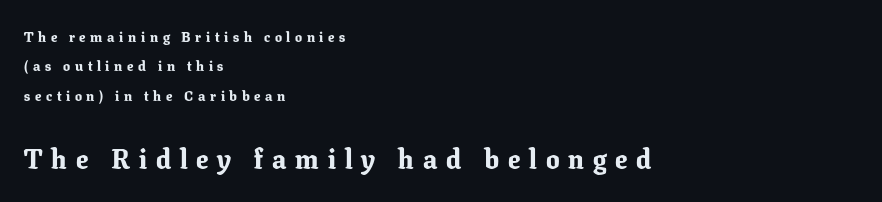
The image shows 27 px bold type, upright; set left-aligned, loose line spacing (2.1x), unusually wide letter spacing (+0.33 em), not underlined; the second (bottom) block is 1.93x larger.
